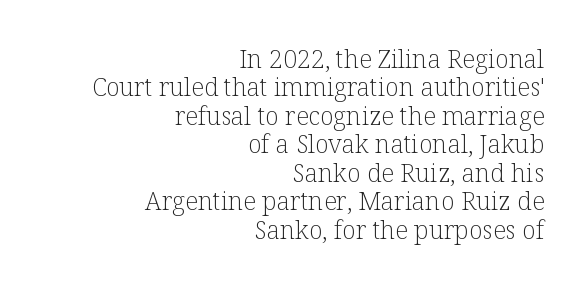
Students, note that the glyphs here touch the page at normal intervals. Clear beneath every line of the passage. Typeset ragged left — the right edge is the straight one. No chunkiness to these letters — they're not bold. The passage shown stacks its lines with hardly any gap. Does the lettering tilt? It doesn't — this is upright.
